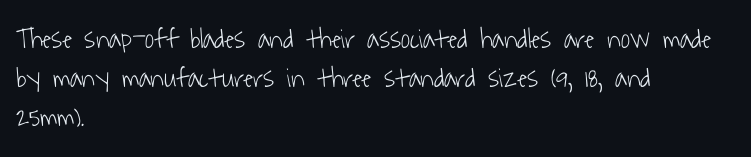
The image shows 28 px light, condensed sans-serif type; set left-aligned, normal line spacing (1.39x), normal letter spacing, not underlined; low stroke contrast and a medium x-height.
